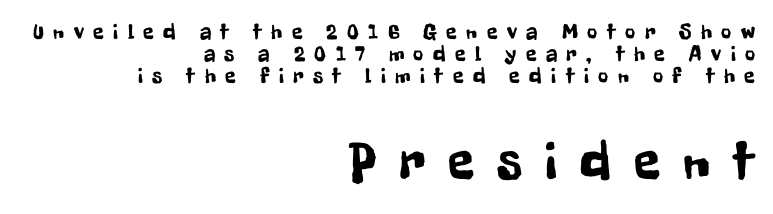
Q: Is the text italic (slanted)? A: No, it is upright.
Q: Is the typeface a serif or a sans-serif typeface? A: Sans-serif.
Q: Is the text underlined? A: No.
Q: How is the paragraph aligned? A: Right-aligned.
Q: Is the spacing between letters normal or unusually wide? A: Unusually wide.
Q: Is the spacing between lines tight, normal or loose? A: Tight.
Q: Which block of text is set in a larger size, the first (top) or the second (bottom)? A: The second (bottom) one.
Q: Width (condensed, normal, or wide)? A: Condensed.
Q: Stroke contrast? A: Low.
Q: x-height? A: Medium.
Q: Monospaced? A: No.
